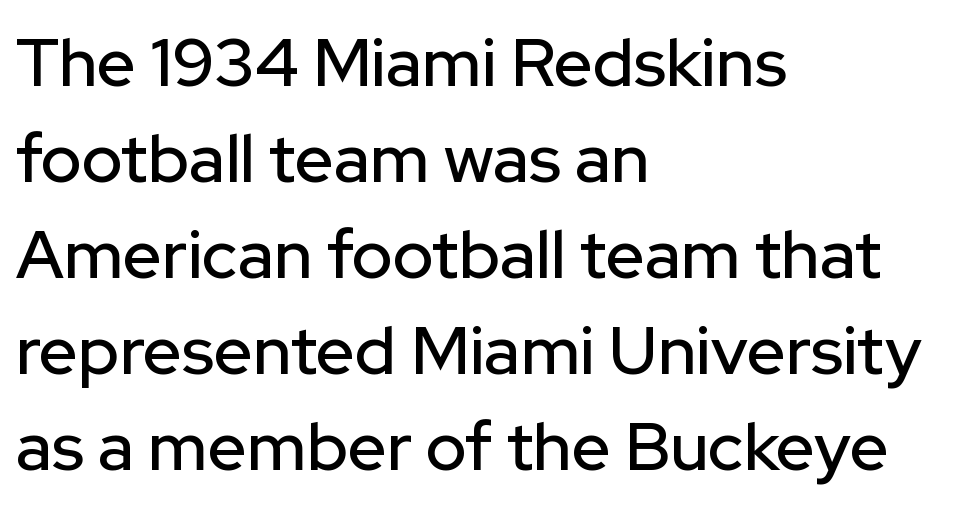
The image shows 68 px sans-serif type, upright; set left-aligned, normal line spacing (1.41x), normal letter spacing, not underlined; low stroke contrast and a medium x-height.
